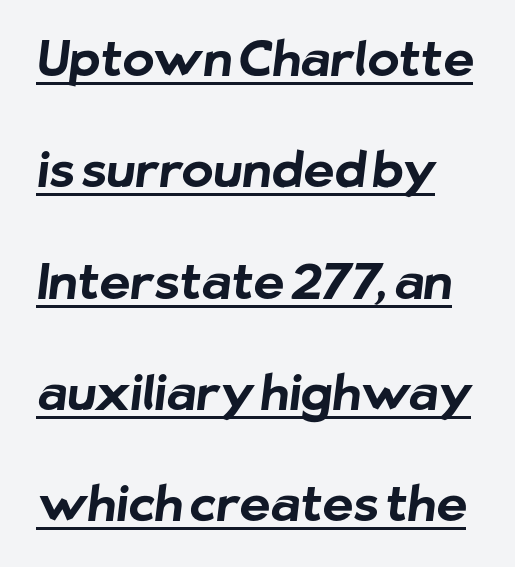
Look at the tracking — it's just the regular setting, nothing added. Does the copy run flush right? No — it runs flush left. Honestly, the underline is the first thing you notice here. Successive baselines arrive slowly, with a big drop between each.
